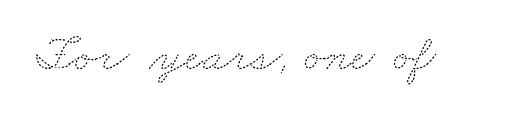
The image shows 50 px thin, wide type; set normal letter spacing, not underlined; medium stroke contrast and a small x-height.
